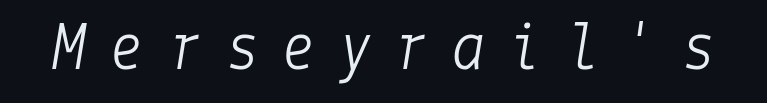
Designer's note — italics engaged. Check the space under the baseline: it is left empty. This is not heavy type; no bold has been used. Inter-character spacing is expanded well beyond the font's built-in metrics.
